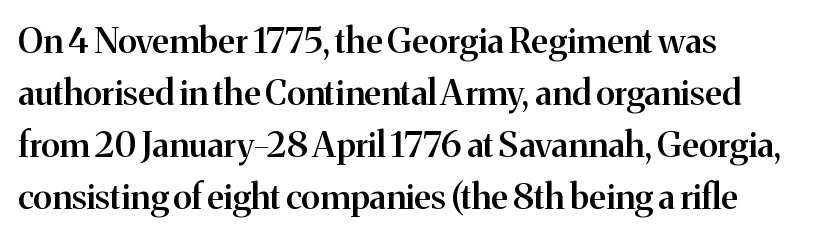
Q: Is the text bold? A: Semi-bold.
Q: Is the text italic (slanted)? A: No, it is upright.
Q: Is the typeface a serif or a sans-serif typeface? A: Serif.
Q: Is the text underlined? A: No.
Q: How is the paragraph aligned? A: Left-aligned.
Q: Is the spacing between letters normal or unusually wide? A: Normal.
Q: Is the spacing between lines tight, normal or loose? A: Normal.
Q: Width (condensed, normal, or wide)? A: Normal.
Q: Stroke contrast? A: Medium.
Q: x-height? A: Medium.
Q: Monospaced? A: No.
